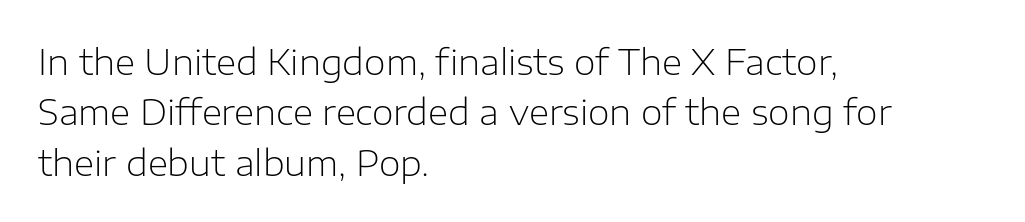
The image shows 35 px light sans-serif type, upright; set left-aligned, normal line spacing (1.44x), normal letter spacing, not underlined; low stroke contrast and a medium x-height.
